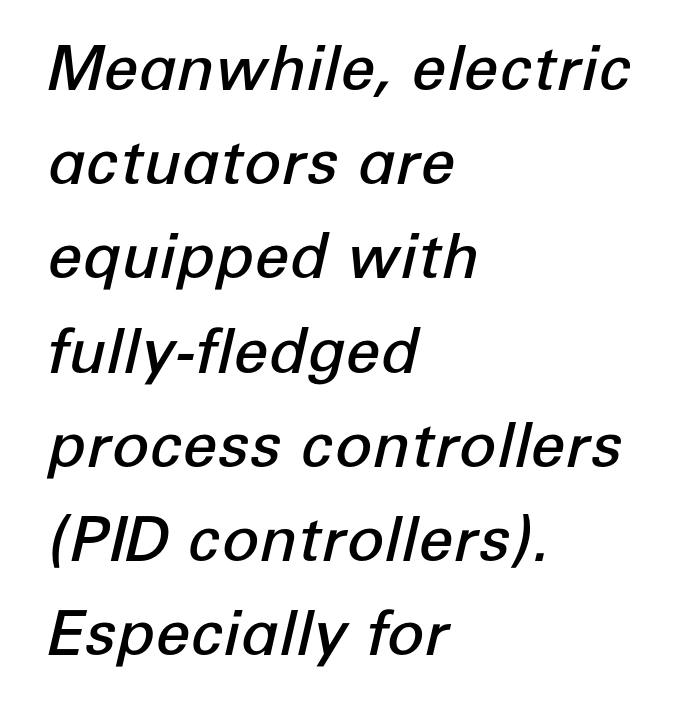
The image shows 62 px semibold type, italic (leaning right); set left-aligned, normal line spacing (1.52x), normal letter spacing, not underlined; low stroke contrast and a medium x-height.
